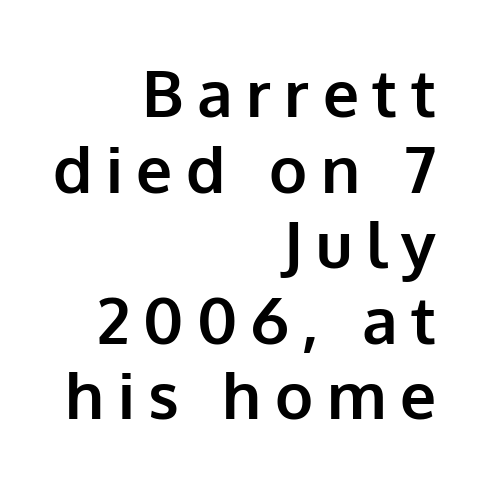
Notice how the passage keeps a crisp vertical edge on the right only. The type family on display is of the sans-serif kind. Heft: maximum for text — a bold. A typesetter would call this proportional, since set widths differ per character.
